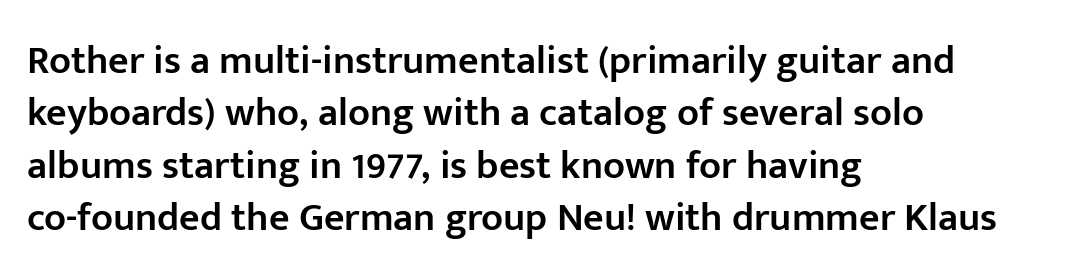
The image shows 40 px semibold sans-serif type, upright; set left-aligned, normal line spacing (1.31x), normal letter spacing, not underlined; low stroke contrast and a medium x-height.
